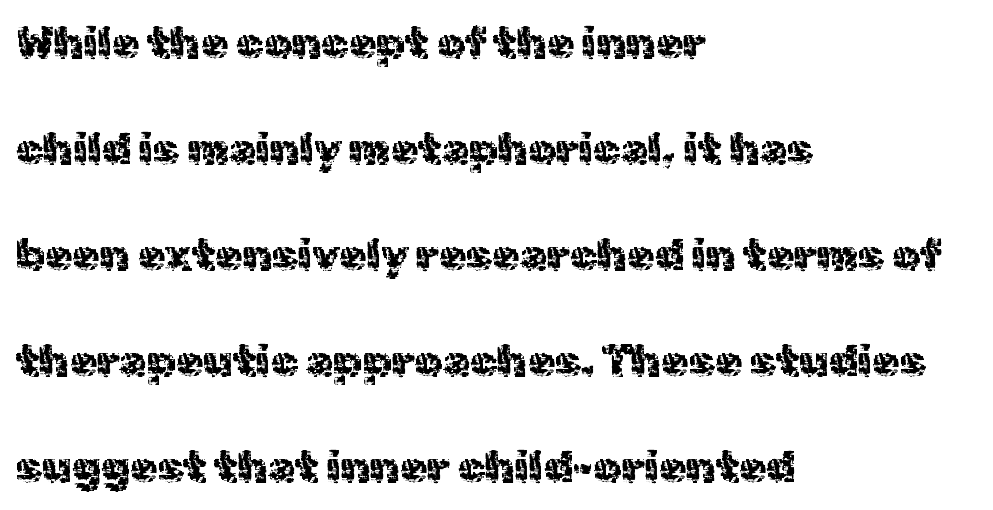
The horizontal fit of the characters is conventional and even. Each letter keeps its own natural width here, so spacing adapts to shape. One-word summary of the alignment: left. The rendering shows plain stroke endings on the letterforms — a sans-serif design. A bare baseline throughout the passage.
